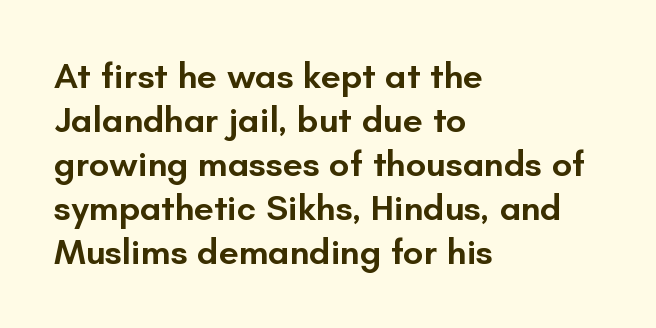
Is this a fixed-width face? No — the glyphs have proportional, varying widths. A sans-serif font was chosen for this passage. The zone under the glyphs is completely vacant. Every stem runs plumb, perpendicular to the baseline.
